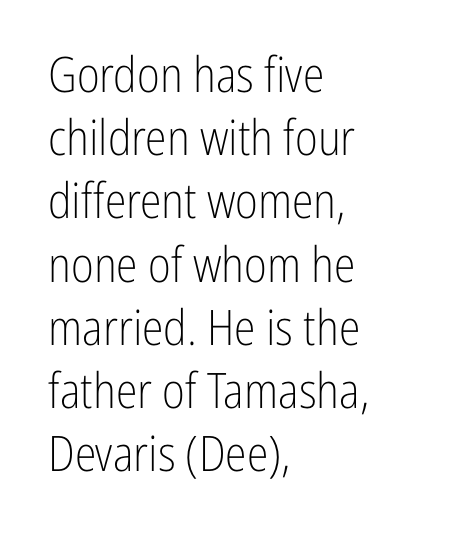
Quick note: interline space is typical. Think standard paragraph weight, or any step lighter than that. Is there any slant? The stems are plumb. Reading down the block, your eye returns to a fixed left position each line. No extra tracking has been applied to these lines. No word sits above an underline.
